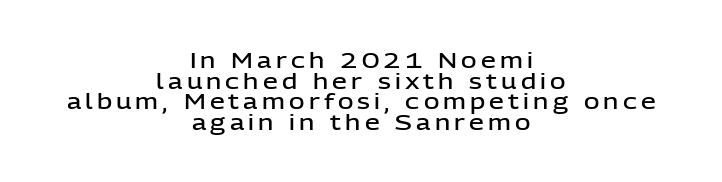
{"italic": "no", "bold": "semi", "underline": "no", "align": "center", "line_spacing": "tight", "line_spacing_ratio": 0.98, "letter_spacing": "wide", "letter_spacing_em": 0.2, "glyph_px": 21}
